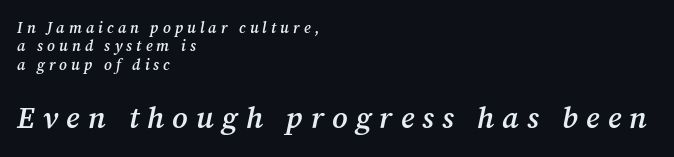
Q: Is the text bold? A: Semi-bold.
Q: Is the text italic (slanted)? A: Yes, it leans right by about 12 degrees.
Q: Is the typeface a serif or a sans-serif typeface? A: Serif.
Q: Is the text underlined? A: No.
Q: How is the paragraph aligned? A: Left-aligned.
Q: Is the spacing between letters normal or unusually wide? A: Unusually wide.
Q: Which block of text is set in a larger size, the first (top) or the second (bottom)? A: The second (bottom) one.
Q: Width (condensed, normal, or wide)? A: Normal.
Q: Stroke contrast? A: Medium.
Q: x-height? A: Medium.
Q: Monospaced? A: No.
